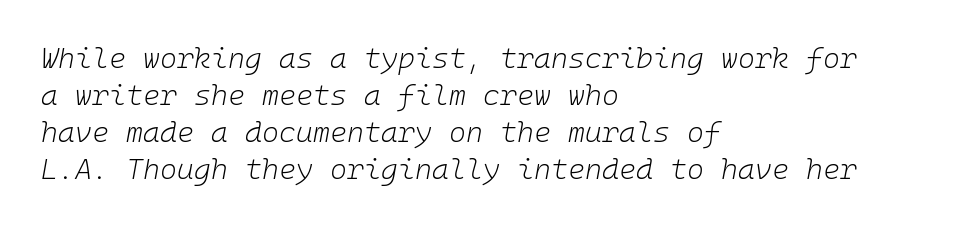
The string is rendered with underlining switched off. A typesetter would call this leading conventional body-copy spacing. Every character here occupies the same horizontal width, giving the sample a typewriter-like rhythm. A student would call this left alignment; a typographer would say flush left, rag right.
